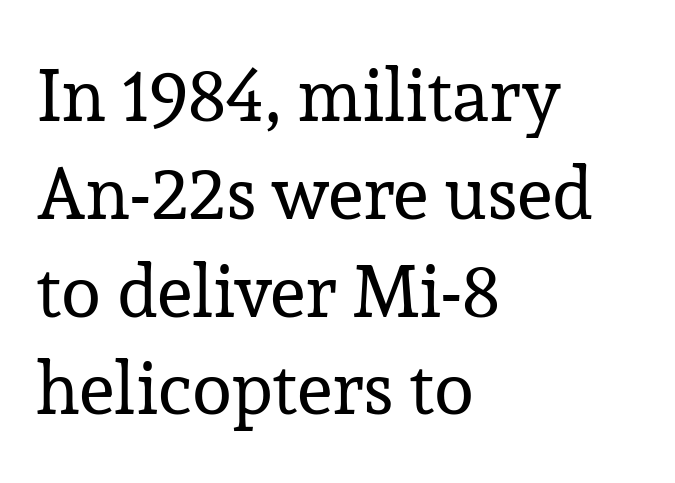
This rendering uses left alignment, leaving the right contour irregular. The letters sit at their default tracking, neither squeezed nor spread. Italic? Not at all — the glyphs are vertical. Does the type have serifs? Yes, each stem ends in a small foot.
